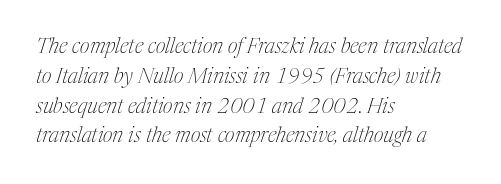
The image shows 21 px text type, italic (leaning right); set left-aligned, normal line spacing (1.42x), normal letter spacing, not underlined.
